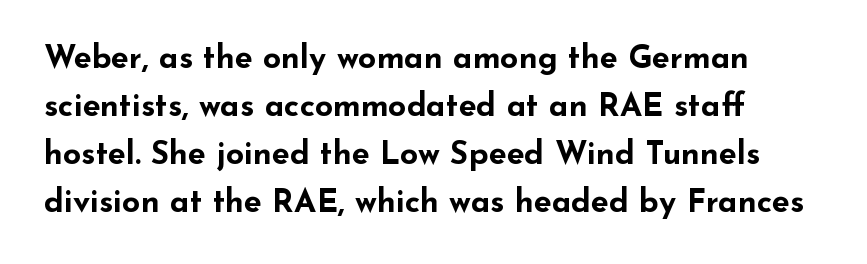
The image shows 32 px bold, wide sans-serif type, upright; set left-aligned, normal line spacing (1.5x), normal letter spacing, not underlined; low stroke contrast and a small x-height.
